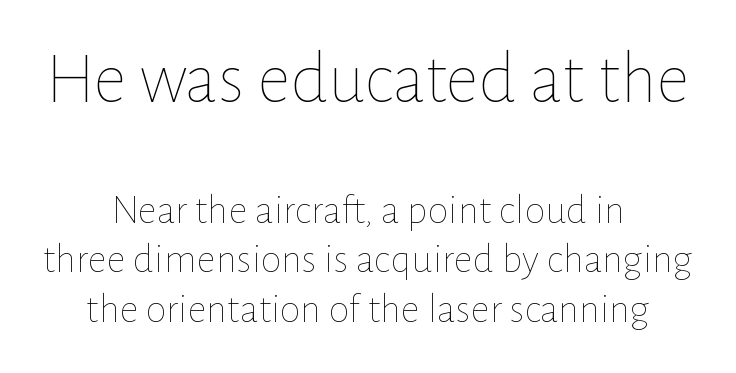
Ink coverage per letter is moderate at most. Notice how the stems are strictly vertical — no italics here. A centered setting, common on invitations and titles, is used for this passage. You get the large type first, then a drop to smaller type. Compared with typical body copy, the letter spacing here is the same.
